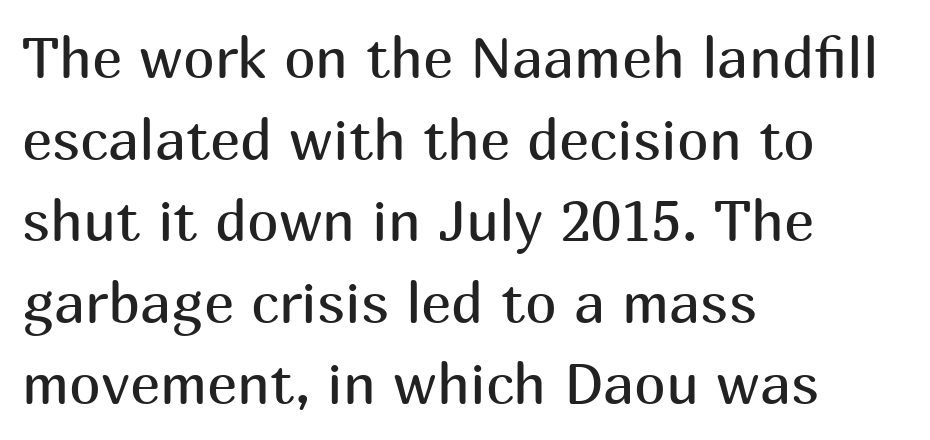
Q: Is the text bold? A: No.
Q: Is the text italic (slanted)? A: No, it is upright.
Q: Is the typeface a serif or a sans-serif typeface? A: Sans-serif.
Q: Is the text underlined? A: No.
Q: How is the paragraph aligned? A: Left-aligned.
Q: Is the spacing between letters normal or unusually wide? A: Normal.
Q: Is the spacing between lines tight, normal or loose? A: Normal.
Q: Width (condensed, normal, or wide)? A: Normal.
Q: Stroke contrast? A: Medium.
Q: x-height? A: Medium.
Q: Monospaced? A: No.
